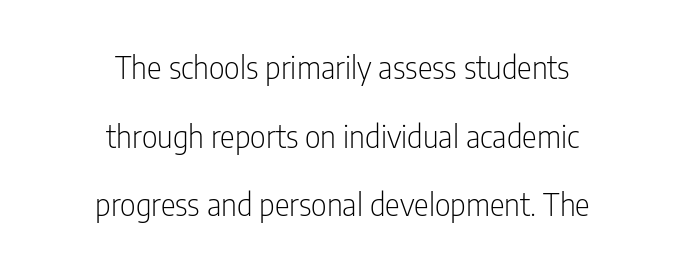
Q: Is the text bold? A: No.
Q: Is the text italic (slanted)? A: No, it is upright.
Q: Is the typeface a serif or a sans-serif typeface? A: Sans-serif.
Q: Is the text underlined? A: No.
Q: How is the paragraph aligned? A: Centered.
Q: Is the spacing between letters normal or unusually wide? A: Normal.
Q: Is the spacing between lines tight, normal or loose? A: Loose.
Q: Width (condensed, normal, or wide)? A: Condensed.
Q: Stroke contrast? A: Low.
Q: x-height? A: Medium.
Q: Monospaced? A: No.
